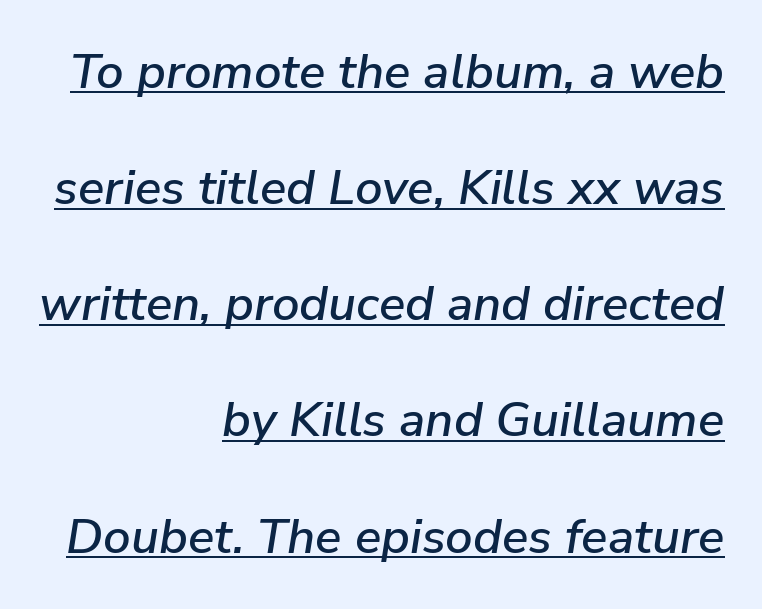
{"italic": "yes", "lean": "right", "slant_degrees": 9, "width": "normal", "stroke_contrast": "low", "x_height": "medium", "monospaced": "no", "underline": "yes", "align": "right", "line_spacing": "loose", "line_spacing_ratio": 2.37, "letter_spacing": "normal", "letter_spacing_em": 0.0, "glyph_px": 49}
